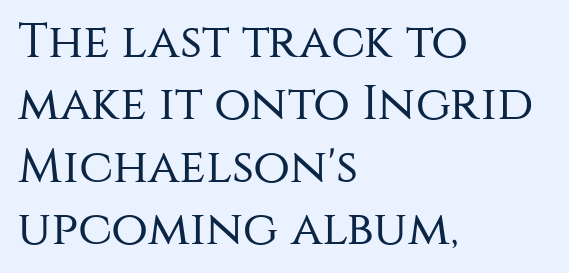
{"serif": "no", "italic": "no", "bold": "no", "weight": "regular", "width": "normal", "stroke_contrast": "medium", "x_height": "large", "monospaced": "no", "underline": "no", "align": "left", "line_spacing": "normal", "line_spacing_ratio": 1.3, "letter_spacing": "normal", "letter_spacing_em": 0.0, "glyph_px": 48}
